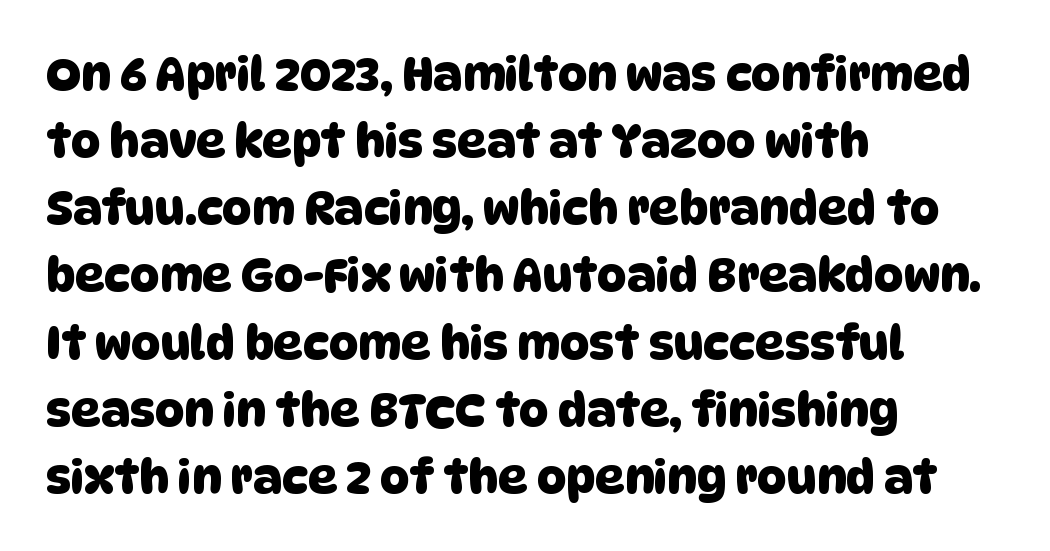
The image shows 46 px sans-serif type; set left-aligned, normal line spacing (1.46x), normal letter spacing, not underlined; low stroke contrast and a large x-height.
